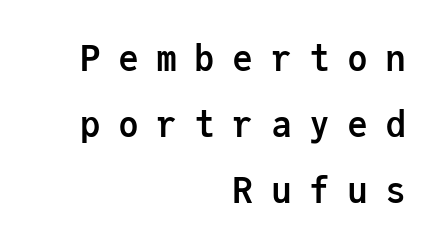
Q: Is the text bold? A: Yes.
Q: Is the text italic (slanted)? A: No, it is upright.
Q: Is the typeface a serif or a sans-serif typeface? A: Sans-serif.
Q: Is the text underlined? A: No.
Q: How is the paragraph aligned? A: Right-aligned.
Q: Is the spacing between letters normal or unusually wide? A: Unusually wide.
Q: Width (condensed, normal, or wide)? A: Normal.
Q: Stroke contrast? A: Low.
Q: x-height? A: Medium.
Q: Monospaced? A: Yes.
